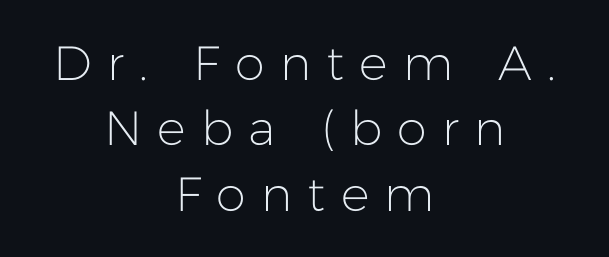
Normally led — the rows are evenly, conventionally spaced. Visually the block forms a symmetrical silhouette, jagged on both flanks. Anything drawn beneath the words? Only blank space. Words appear elongated and porous because spacing is wide.
